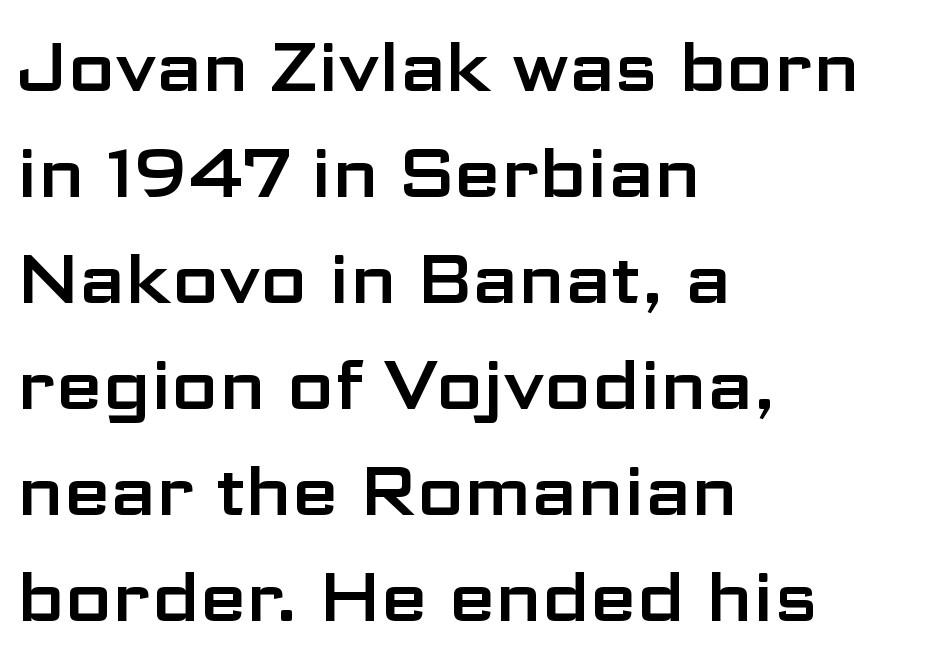
Interline gaps are of average width in this sample. Does extra space separate the letters? No, they use regular spacing. In terms of letterform style, serifs are entirely absent. Notice how the stems are strictly vertical — no italics here.
